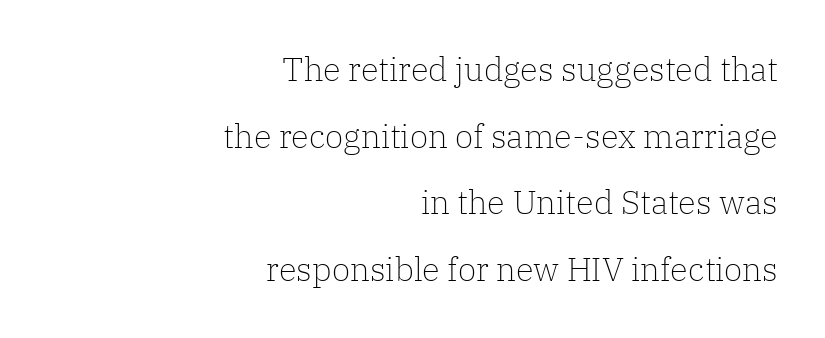
Q: Is the text bold? A: No.
Q: Is the text italic (slanted)? A: No, it is upright.
Q: Is the typeface a serif or a sans-serif typeface? A: Serif.
Q: Is the text underlined? A: No.
Q: How is the paragraph aligned? A: Right-aligned.
Q: Is the spacing between letters normal or unusually wide? A: Normal.
Q: Is the spacing between lines tight, normal or loose? A: Loose.
Q: Width (condensed, normal, or wide)? A: Normal.
Q: Stroke contrast? A: Low.
Q: x-height? A: Medium.
Q: Monospaced? A: No.
